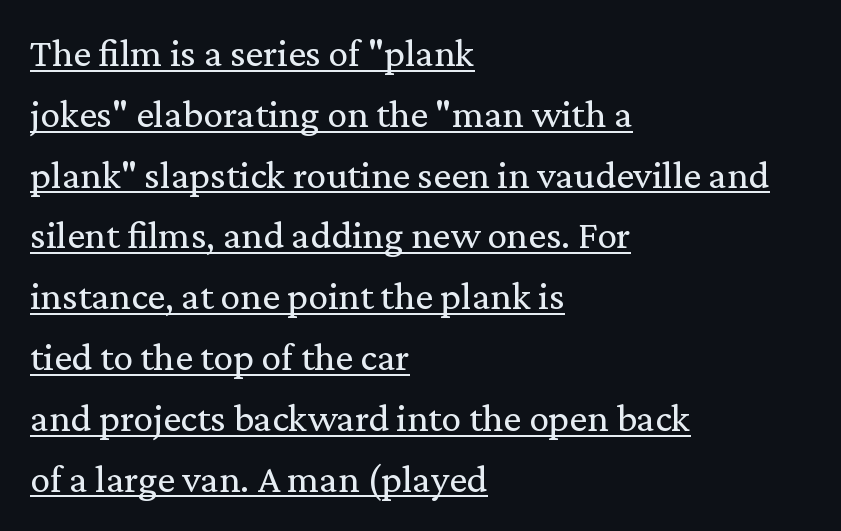
The image shows 40 px regular-weight serif type, upright; set left-aligned, normal line spacing (1.52x), normal letter spacing, underlined; low stroke contrast and a medium x-height.
